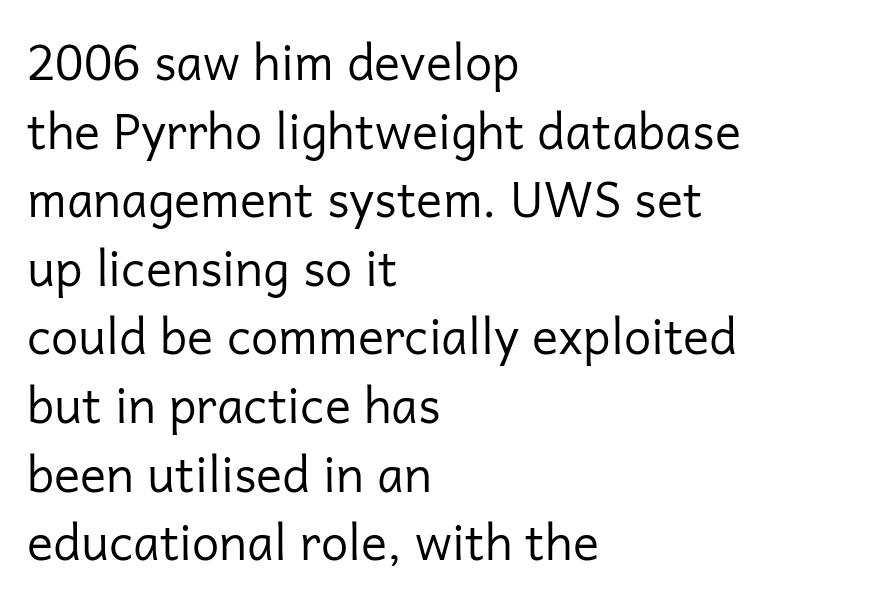
The image shows 49 px regular-weight sans-serif type, upright; set left-aligned, normal line spacing (1.4x), normal letter spacing, not underlined; low stroke contrast and a medium x-height.
